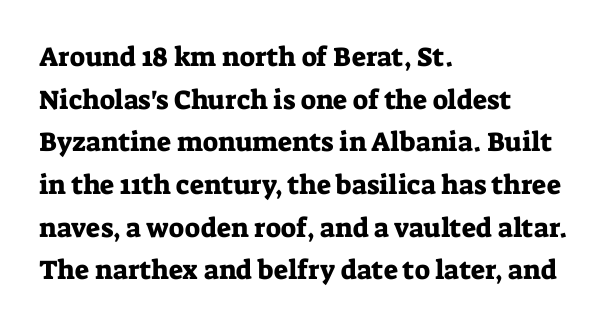
{"italic": "no", "underline": "no", "align": "left", "line_spacing": "normal", "line_spacing_ratio": 1.58, "letter_spacing": "normal", "letter_spacing_em": 0.0, "glyph_px": 27}
